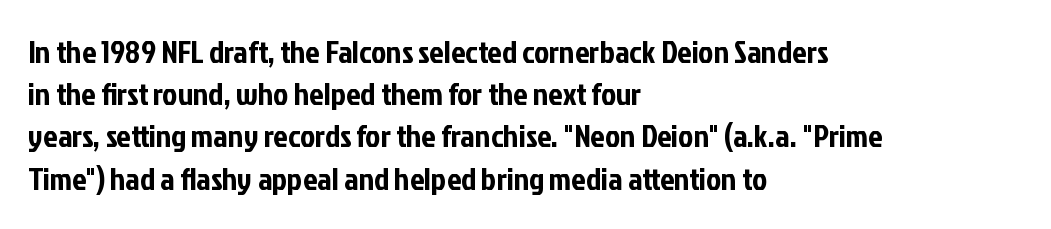
Q: Is the text italic (slanted)? A: No, it is upright.
Q: Is the typeface a serif or a sans-serif typeface? A: Sans-serif.
Q: Is the text underlined? A: No.
Q: How is the paragraph aligned? A: Left-aligned.
Q: Is the spacing between letters normal or unusually wide? A: Normal.
Q: Is the spacing between lines tight, normal or loose? A: Normal.
Q: Width (condensed, normal, or wide)? A: Condensed.
Q: Stroke contrast? A: Low.
Q: x-height? A: Medium.
Q: Monospaced? A: No.
